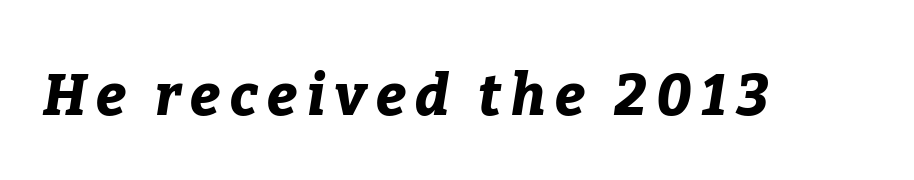
{"italic": "yes", "lean": "right", "slant_degrees": 9, "bold": "yes", "weight": "bold", "width": "normal", "stroke_contrast": "low", "x_height": "medium", "monospaced": "no", "underline": "no", "glyph_px": 57}
